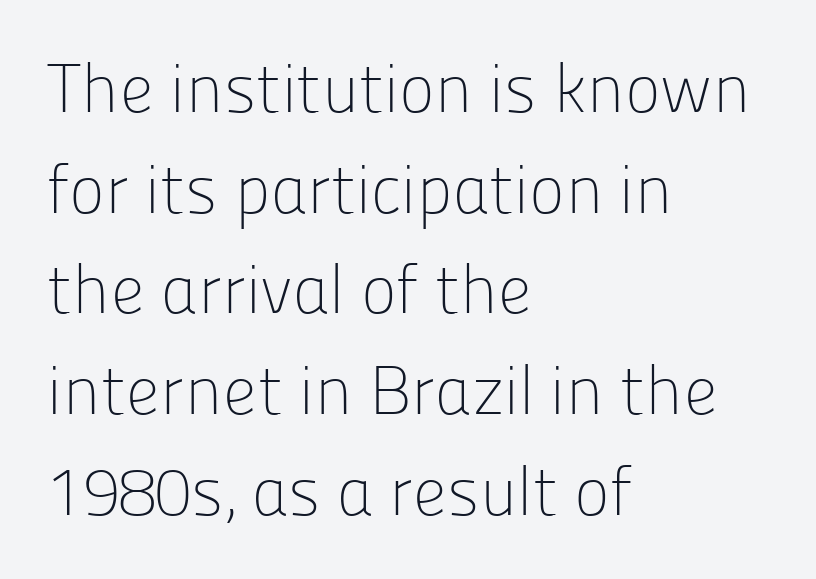
You could not count columns in this text — the font is proportionally spaced. A typesetter would call this zero additional tracking. Unlike italic type, these characters show no tilt at all. Each row of text sits above clean, open space. The passage shown is typeset with a sans-serif family.
